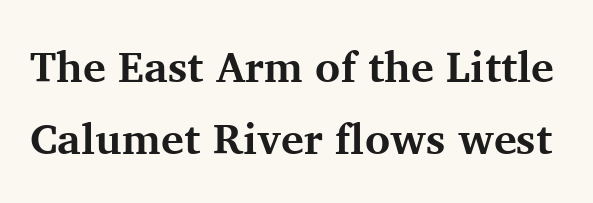
The vertical gap from one line to the next is medium. The horizontal fit of the characters is conventional and even. The letters are bold, with thick, heavy strokes. The area under the type is left untouched. Do the characters align in a grid? No, the font is proportional.
